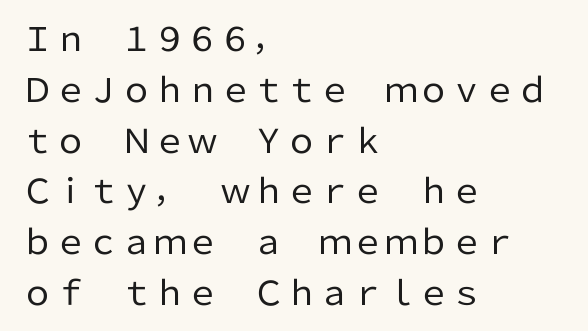
Q: Is the text bold? A: No.
Q: Is the text italic (slanted)? A: No, it is upright.
Q: Is the typeface a serif or a sans-serif typeface? A: Sans-serif.
Q: Is the text underlined? A: No.
Q: How is the paragraph aligned? A: Left-aligned.
Q: Is the spacing between letters normal or unusually wide? A: Normal.
Q: Is the spacing between lines tight, normal or loose? A: Normal.
Q: Width (condensed, normal, or wide)? A: Normal.
Q: Stroke contrast? A: Low.
Q: x-height? A: Medium.
Q: Monospaced? A: No.
